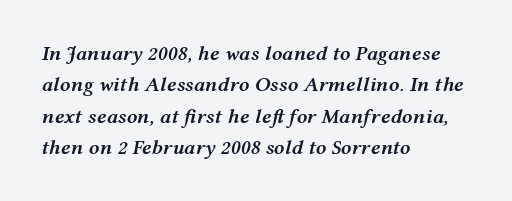
The image shows 21 px text type, italic (leaning right); set left-aligned, normal line spacing (1.49x), normal letter spacing, not underlined.
